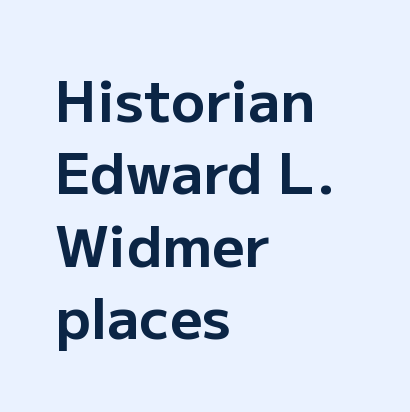
Q: Is the text bold? A: Yes.
Q: Is the text italic (slanted)? A: No, it is upright.
Q: Is the typeface a serif or a sans-serif typeface? A: Sans-serif.
Q: Is the text underlined? A: No.
Q: How is the paragraph aligned? A: Left-aligned.
Q: Is the spacing between letters normal or unusually wide? A: Normal.
Q: Is the spacing between lines tight, normal or loose? A: Normal.
Q: Width (condensed, normal, or wide)? A: Normal.
Q: Stroke contrast? A: Low.
Q: x-height? A: Medium.
Q: Monospaced? A: No.
